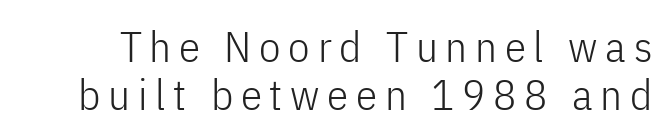
The image shows 43 px light, condensed sans-serif type, upright; set tight line spacing (1.12x), not underlined; low stroke contrast and a medium x-height.
